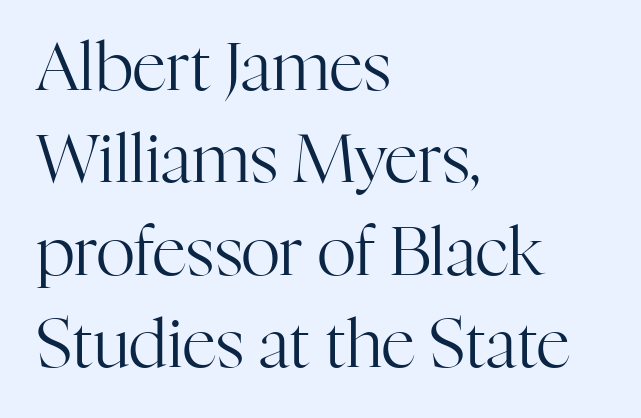
Q: Is the text bold? A: No.
Q: Is the text italic (slanted)? A: No, it is upright.
Q: Is the typeface a serif or a sans-serif typeface? A: Serif.
Q: Is the text underlined? A: No.
Q: How is the paragraph aligned? A: Left-aligned.
Q: Is the spacing between letters normal or unusually wide? A: Normal.
Q: Is the spacing between lines tight, normal or loose? A: Normal.
Q: Width (condensed, normal, or wide)? A: Normal.
Q: Stroke contrast? A: High.
Q: x-height? A: Medium.
Q: Monospaced? A: No.
